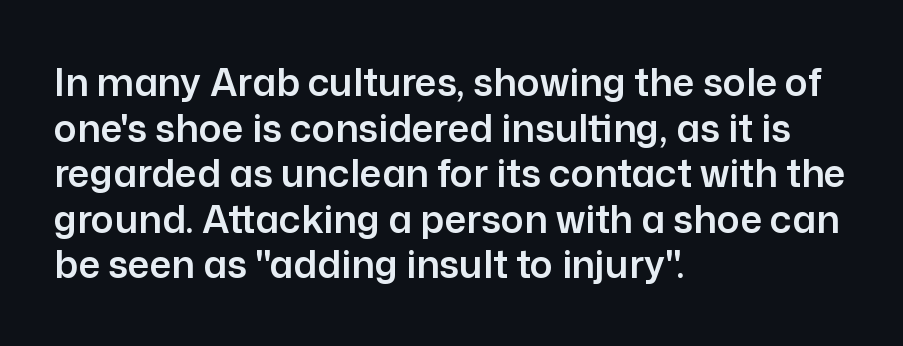
The image shows 38 px sans-serif type, upright; set left-aligned, line spacing 1.2x, normal letter spacing, not underlined; low stroke contrast and a medium x-height.
